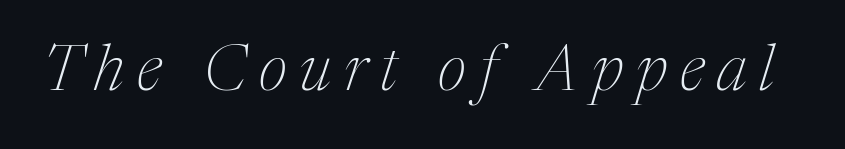
Spacing between characters has been opened up far beyond the box default. Serif or sans? Serif — the stroke terminals have little feet. Emphasis-style slanted type is in use. This sample has the flowing, uneven cadence of proportional lettering. Any mark beneath the type? The region is blank. A quiet, ordinary-to-light weight characterises the typeface.
